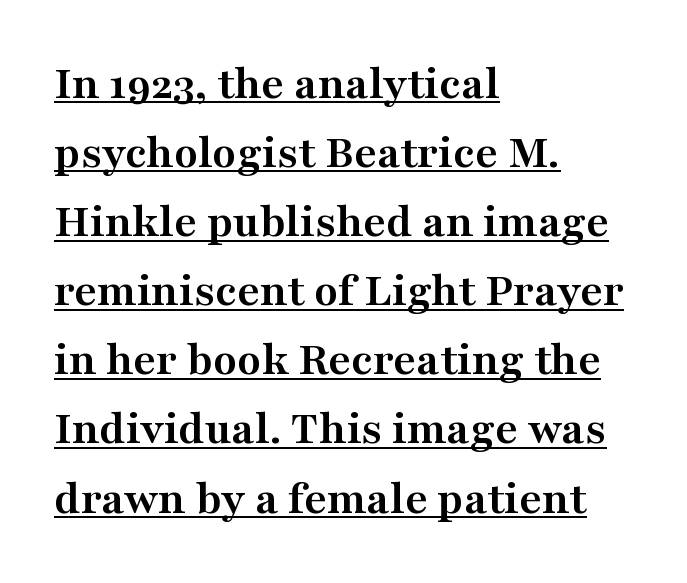
{"serif": "yes", "italic": "no", "bold": "yes", "weight": "semibold", "width": "wide", "stroke_contrast": "medium", "x_height": "medium", "monospaced": "no", "underline": "yes", "align": "left", "line_spacing": "normal", "line_spacing_ratio": 1.41, "letter_spacing": "normal", "letter_spacing_em": 0.0, "glyph_px": 49}
